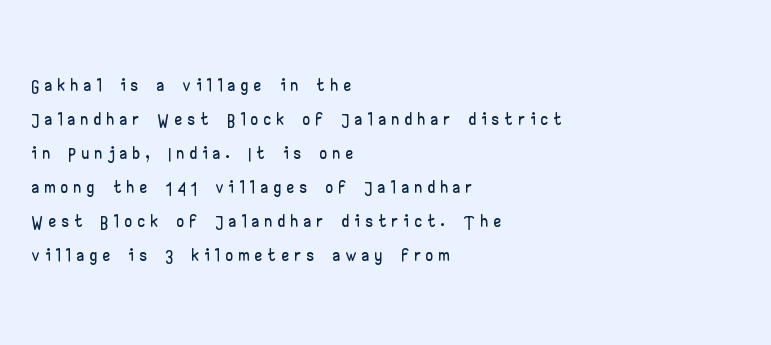
These lines are set flush left with a ragged right edge. Unlike italic type, these characters show no tilt at all. Evenly set lines give the paragraph a standard silhouette. Lines of text with bare space underneath. The letters are spread apart with noticeably loose tracking.
